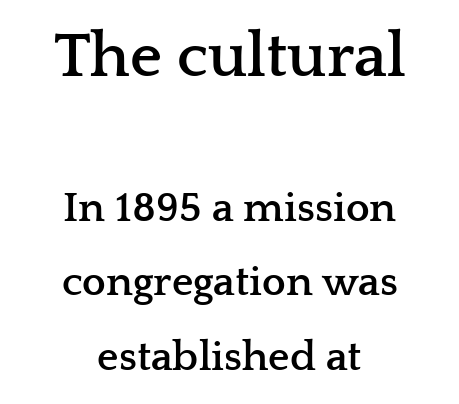
Q: Is the text bold? A: Yes.
Q: Is the text italic (slanted)? A: No, it is upright.
Q: Is the typeface a serif or a sans-serif typeface? A: Serif.
Q: Is the text underlined? A: No.
Q: How is the paragraph aligned? A: Centered.
Q: Is the spacing between letters normal or unusually wide? A: Normal.
Q: Which block of text is set in a larger size, the first (top) or the second (bottom)? A: The first (top) one.
Q: Width (condensed, normal, or wide)? A: Wide.
Q: Stroke contrast? A: Low.
Q: x-height? A: Medium.
Q: Monospaced? A: No.
